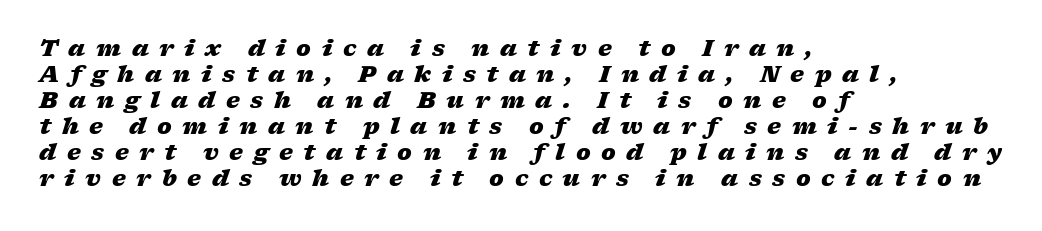
Q: Is the text bold? A: Yes.
Q: Is the text italic (slanted)? A: Yes, it leans right by about 17 degrees.
Q: Is the text underlined? A: No.
Q: How is the paragraph aligned? A: Left-aligned.
Q: Is the spacing between letters normal or unusually wide? A: Unusually wide.
